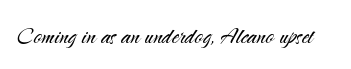
{"serif": "no", "bold": "no", "weight": "light", "width": "normal", "stroke_contrast": "medium", "x_height": "small", "monospaced": "no", "underline": "no", "letter_spacing": "normal", "letter_spacing_em": 0.0, "glyph_px": 28}
